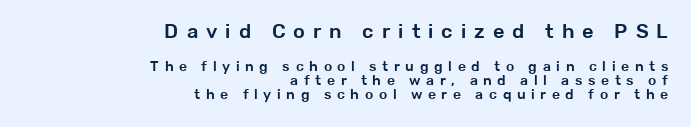
{"italic": "no", "underline": "no", "align": "right", "line_spacing": "tight", "line_spacing_ratio": 1.03, "letter_spacing": "wide", "letter_spacing_em": 0.4, "larger_block": "first", "size_ratio": 1.43, "glyph_px": 20}
